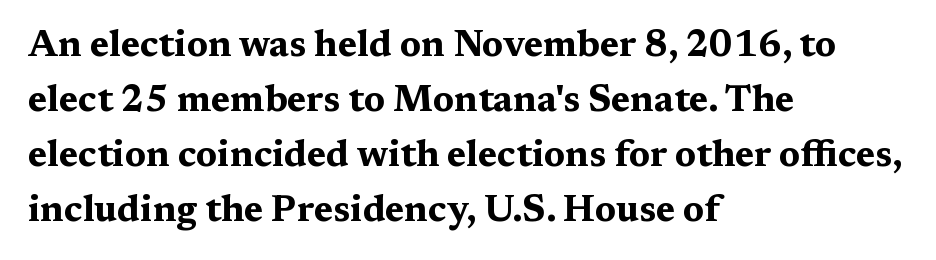
Q: Is the text bold? A: Yes.
Q: Is the text italic (slanted)? A: No, it is upright.
Q: Is the typeface a serif or a sans-serif typeface? A: Serif.
Q: Is the text underlined? A: No.
Q: How is the paragraph aligned? A: Left-aligned.
Q: Is the spacing between letters normal or unusually wide? A: Normal.
Q: Is the spacing between lines tight, normal or loose? A: Normal.
Q: Width (condensed, normal, or wide)? A: Wide.
Q: Stroke contrast? A: Medium.
Q: x-height? A: Medium.
Q: Monospaced? A: No.
